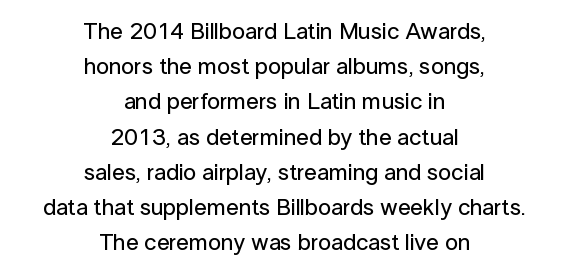
The image shows 23 px text type, upright; set centered, normal line spacing (1.53x), normal letter spacing, not underlined.
